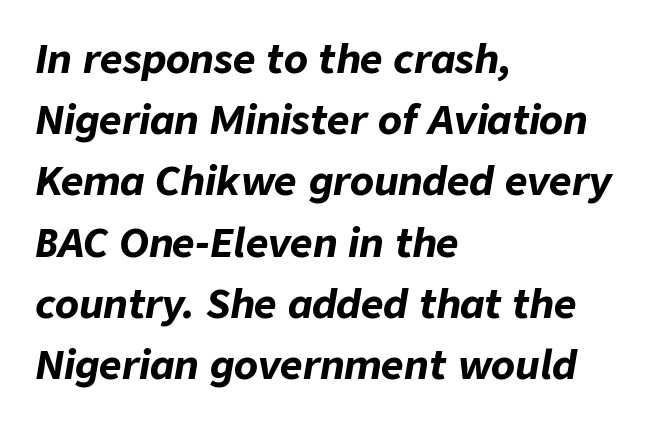
{"italic": "yes", "lean": "right", "slant_degrees": 9, "bold": "yes", "weight": "bold", "width": "normal", "stroke_contrast": "low", "x_height": "medium", "monospaced": "no", "underline": "no", "align": "left", "line_spacing": "normal", "line_spacing_ratio": 1.57, "letter_spacing": "normal", "letter_spacing_em": 0.0, "glyph_px": 39}
